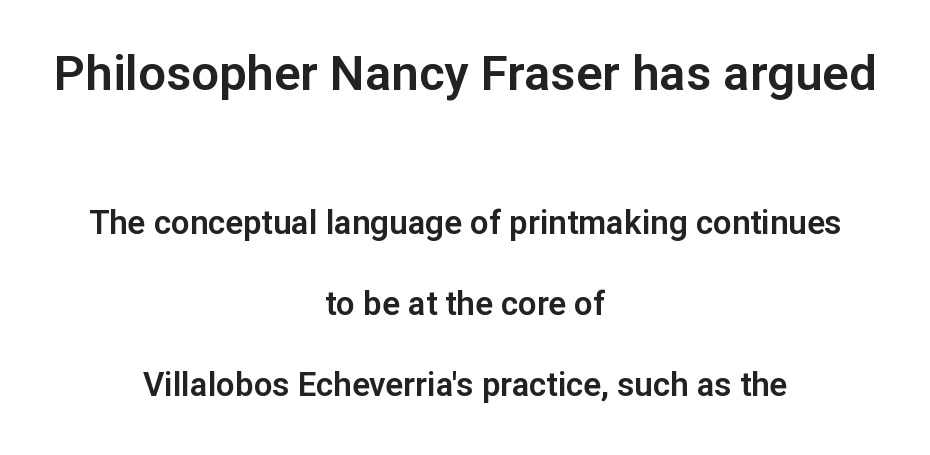
In terms of letterform style, serifs are entirely absent. Top chunk: large. Bottom chunk: small. Compared with a flush-left layout, this one balances lines on the center instead. The lines are spread far apart with generous leading.
